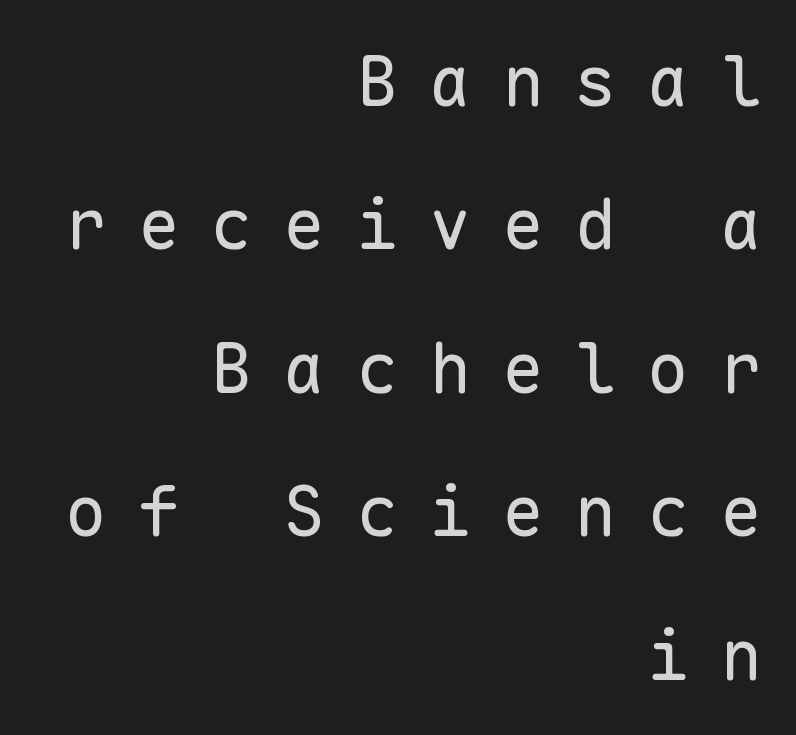
Q: Is the text bold? A: No.
Q: Is the text italic (slanted)? A: No, it is upright.
Q: Is the typeface a serif or a sans-serif typeface? A: Sans-serif.
Q: Is the text underlined? A: No.
Q: How is the paragraph aligned? A: Right-aligned.
Q: Is the spacing between letters normal or unusually wide? A: Unusually wide.
Q: Is the spacing between lines tight, normal or loose? A: Loose.
Q: Width (condensed, normal, or wide)? A: Normal.
Q: Stroke contrast? A: Low.
Q: x-height? A: Medium.
Q: Monospaced? A: Yes.
